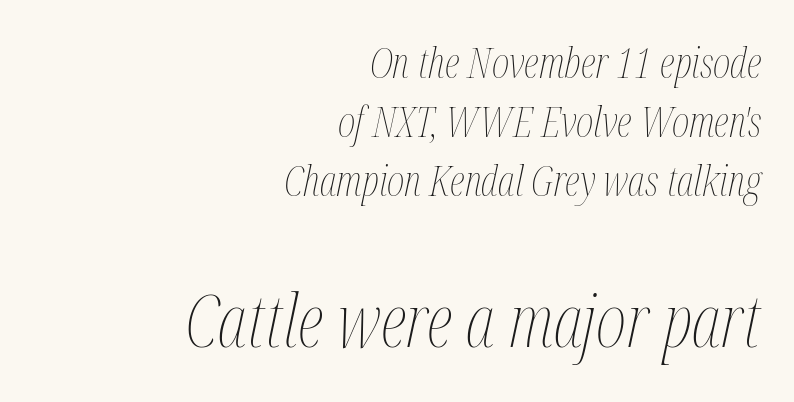
{"italic": "yes", "lean": "right", "slant_degrees": 12, "bold": "no", "weight": "thin", "width": "condensed", "stroke_contrast": "medium", "x_height": "medium", "monospaced": "no", "underline": "no", "align": "right", "line_spacing": "normal", "line_spacing_ratio": 1.4, "letter_spacing": "normal", "letter_spacing_em": 0.0, "larger_block": "second", "size_ratio": 1.74, "glyph_px": 73}
